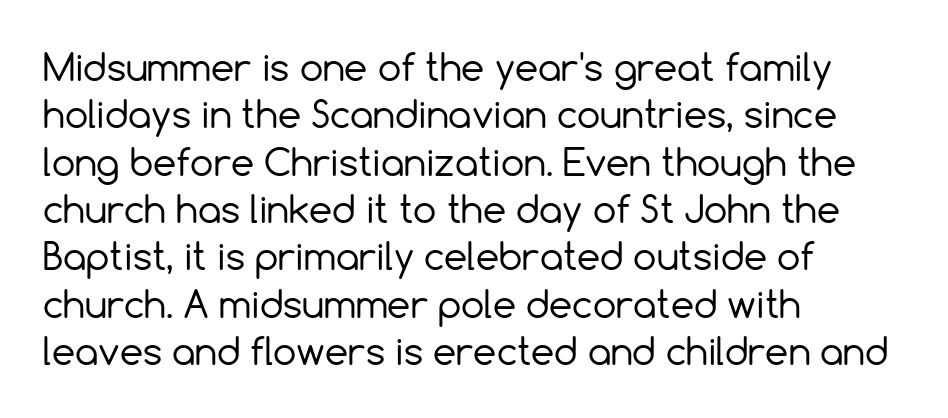
The image shows 37 px regular-weight sans-serif type, upright; set left-aligned, normal line spacing (1.28x), normal letter spacing, not underlined; a medium x-height.
